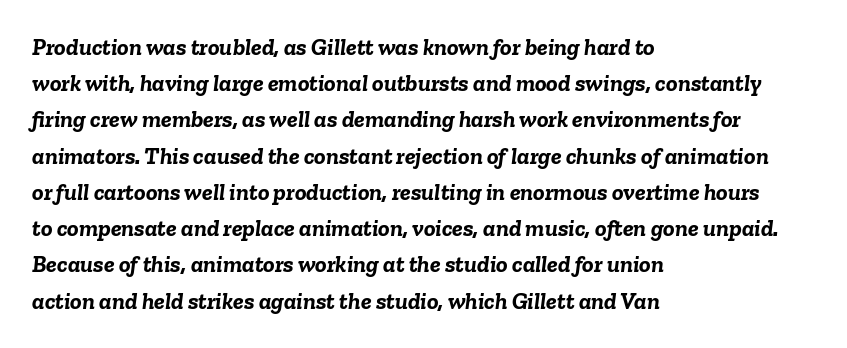
{"italic": "yes", "lean": "right", "slant_degrees": 6, "bold": "yes", "underline": "no", "align": "left", "line_spacing": "normal", "line_spacing_ratio": 1.51, "letter_spacing": "normal", "letter_spacing_em": 0.0, "glyph_px": 24}
